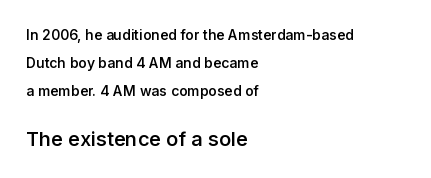
Scale increases going downward across the two blocks. How would I describe the line gaps? Wide and relaxed. The type sits square on the baseline with zero lean. This is moderately heavy type, rendered in semibold. These lines keep a tight, regular rhythm from letter to letter.
